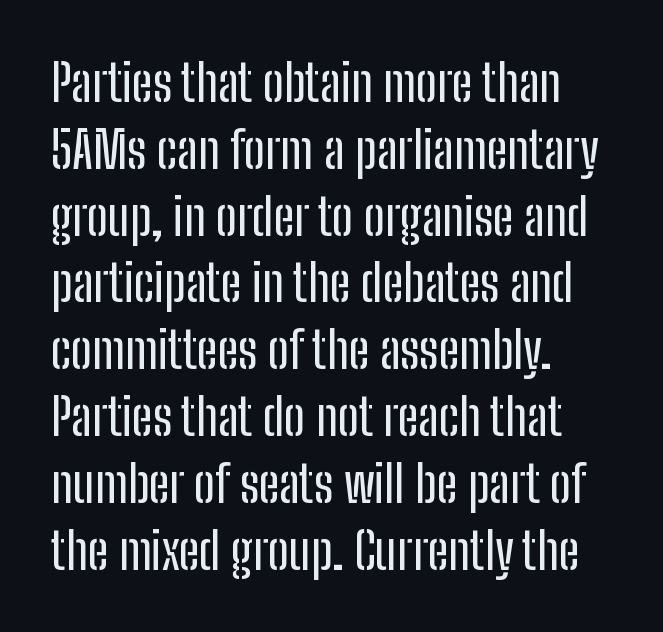
The image shows 51 px condensed sans-serif type, upright; set left-aligned, normal line spacing (1.31x), normal letter spacing, not underlined; low stroke contrast and a medium x-height.
